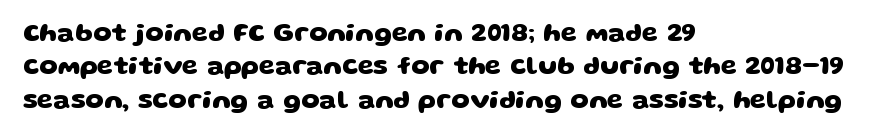
The image shows 26 px bold type; set left-aligned, normal line spacing (1.28x), normal letter spacing, not underlined.
